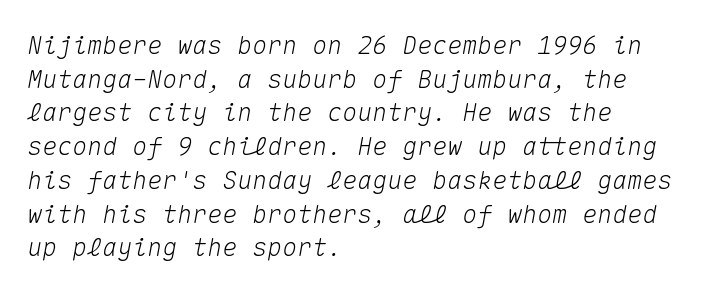
{"italic": "yes", "lean": "right", "slant_degrees": 10, "underline": "no", "align": "left", "line_spacing": "normal", "line_spacing_ratio": 1.35, "letter_spacing": "normal", "letter_spacing_em": 0.0, "glyph_px": 25}
